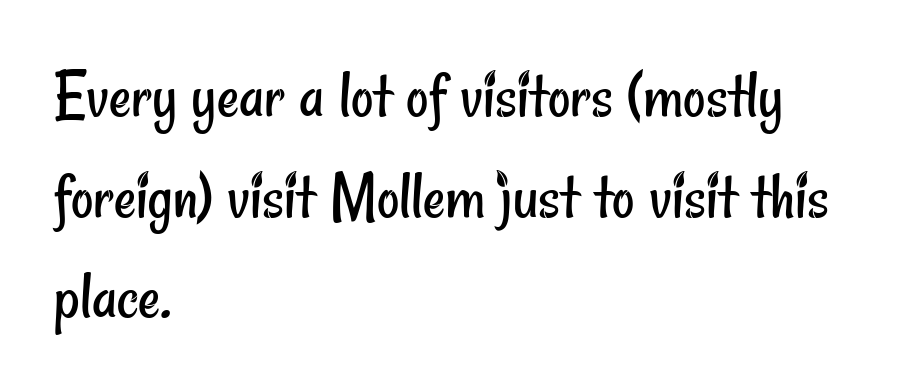
{"serif": "no", "bold": "no", "weight": "regular", "width": "condensed", "stroke_contrast": "low", "x_height": "small", "monospaced": "no", "underline": "no", "align": "left", "line_spacing": "normal", "line_spacing_ratio": 1.46, "letter_spacing": "normal", "letter_spacing_em": 0.0, "glyph_px": 69}
